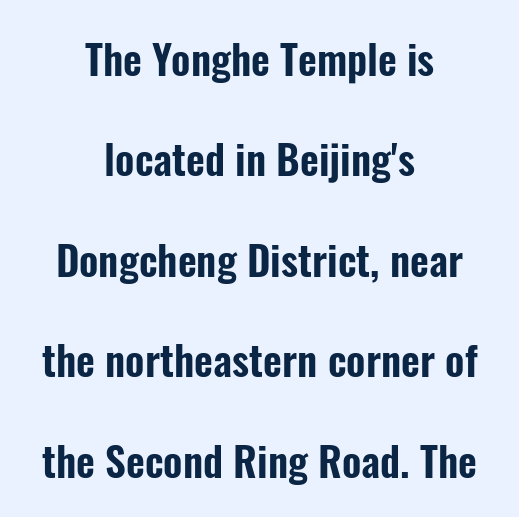
{"serif": "no", "italic": "no", "width": "condensed", "stroke_contrast": "low", "x_height": "medium", "monospaced": "no", "underline": "no", "align": "center", "line_spacing": "loose", "line_spacing_ratio": 2.45, "letter_spacing": "normal", "letter_spacing_em": 0.0, "glyph_px": 41}
